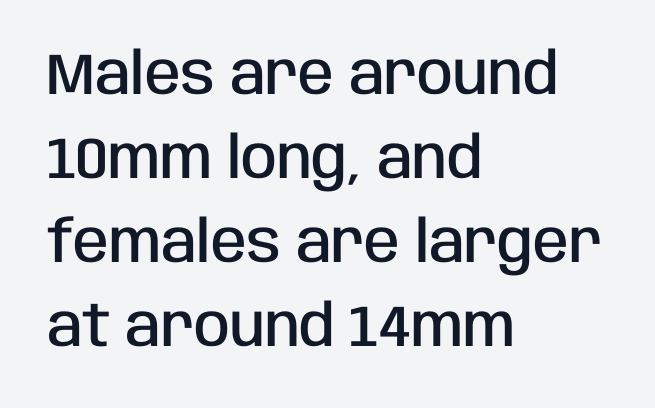
Bold? Not quite — semibold, heavier than regular but stopping short. This rendering features lettering with no underline. Classification — sans serif. Character widths vary here, with narrow letters taking less room than wide ones. This is the regular roman posture of the typeface.
